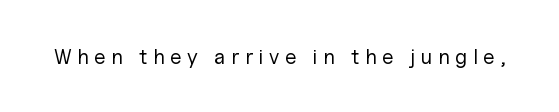
Q: Is the text bold? A: No.
Q: Is the text italic (slanted)? A: No, it is upright.
Q: Is the text underlined? A: No.
Q: Is the spacing between letters normal or unusually wide? A: Unusually wide.
